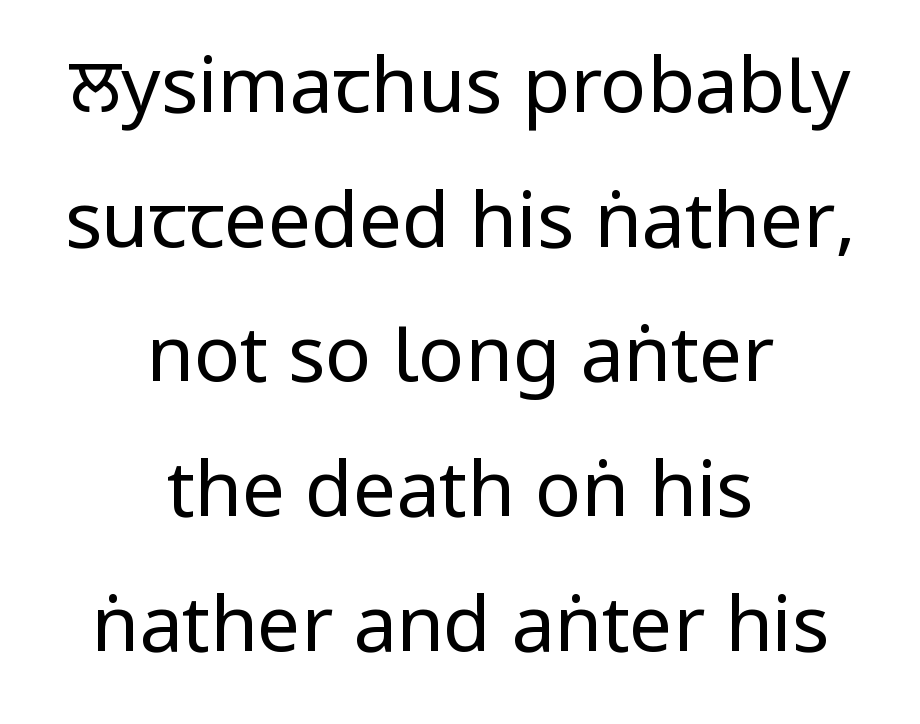
The image shows 77 px regular-weight, condensed sans-serif type, upright; set centered, line spacing 1.75x, normal letter spacing, not underlined; low stroke contrast and a large x-height.
